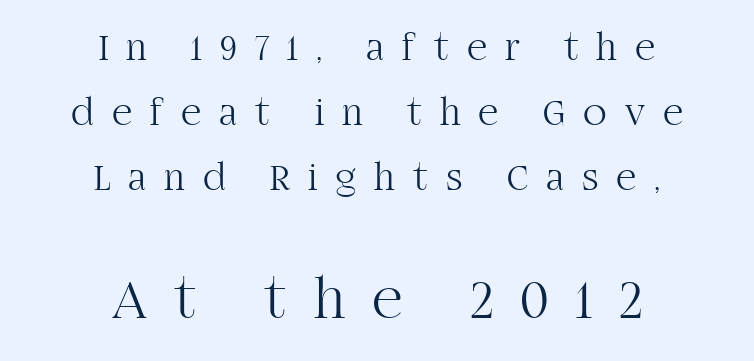
{"serif": "yes", "italic": "no", "bold": "no", "weight": "light", "width": "normal", "stroke_contrast": "high", "x_height": "large", "monospaced": "no", "underline": "no", "align": "center", "line_spacing": "normal", "line_spacing_ratio": 1.67, "letter_spacing": "wide", "letter_spacing_em": 0.46, "larger_block": "second", "size_ratio": 1.51, "glyph_px": 59}
